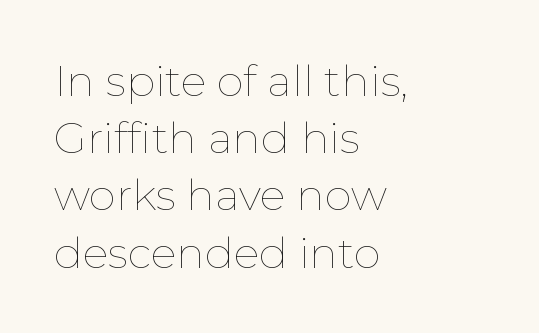
The image shows 43 px thin type, upright; set left-aligned, normal line spacing (1.33x), normal letter spacing, not underlined; low stroke contrast and a medium x-height.
